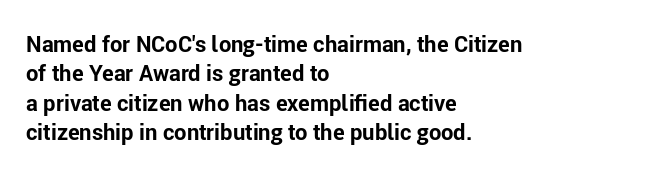
{"italic": "no", "bold": "yes", "underline": "no", "align": "left", "line_spacing": "normal", "line_spacing_ratio": 1.33, "letter_spacing": "normal", "letter_spacing_em": 0.0, "glyph_px": 22}
